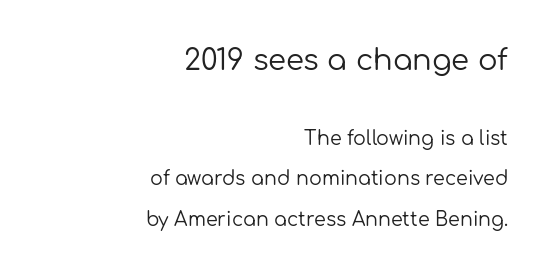
Q: Is the text bold? A: No.
Q: Is the text italic (slanted)? A: No, it is upright.
Q: Is the typeface a serif or a sans-serif typeface? A: Sans-serif.
Q: Is the text underlined? A: No.
Q: How is the paragraph aligned? A: Right-aligned.
Q: Is the spacing between letters normal or unusually wide? A: Normal.
Q: Is the spacing between lines tight, normal or loose? A: Loose.
Q: Which block of text is set in a larger size, the first (top) or the second (bottom)? A: The first (top) one.
Q: Width (condensed, normal, or wide)? A: Normal.
Q: Stroke contrast? A: Low.
Q: x-height? A: Medium.
Q: Monospaced? A: No.
